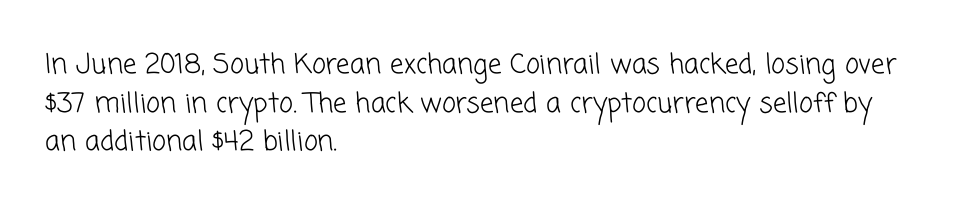
Q: Is the text bold? A: No.
Q: Is the text underlined? A: No.
Q: How is the paragraph aligned? A: Left-aligned.
Q: Is the spacing between letters normal or unusually wide? A: Normal.
Q: Is the spacing between lines tight, normal or loose? A: Normal.
